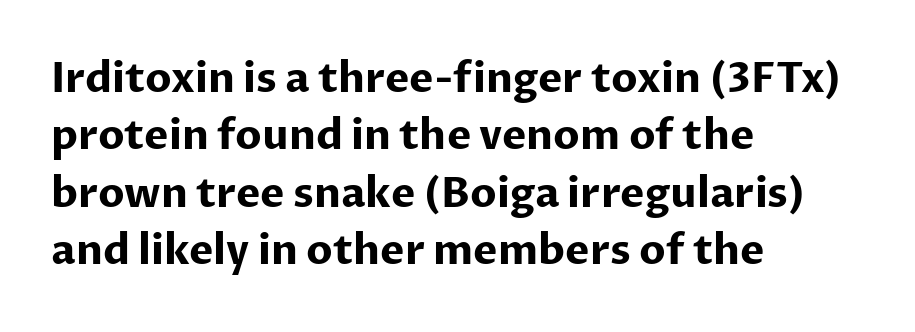
Is this a sans? Yes — the strokes have no serifs. Bold? Absolutely — the strokes are thick and heavy. The horizontal fit of the characters is conventional and even. Is there any slant? The stems are plumb. Proportional: the letters do not fall into vertical columns.
